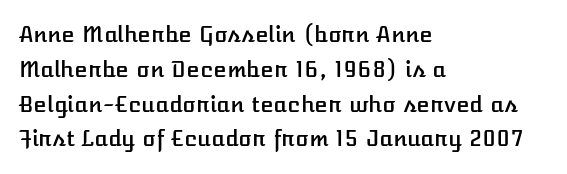
Q: Is the text italic (slanted)? A: No, it is upright.
Q: Is the text underlined? A: No.
Q: How is the paragraph aligned? A: Left-aligned.
Q: Is the spacing between letters normal or unusually wide? A: Normal.
Q: Is the spacing between lines tight, normal or loose? A: Normal.
